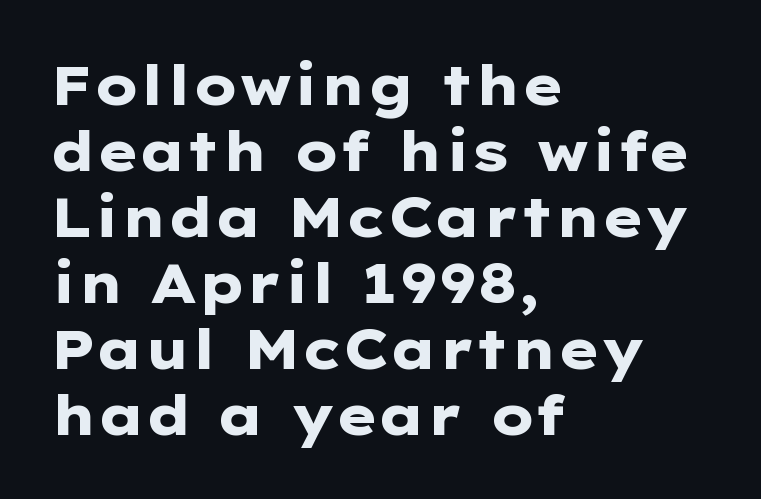
The image shows 55 px heavy, wide sans-serif type, upright; set left-aligned, line spacing 1.2x, normal letter spacing, not underlined; low stroke contrast and a medium x-height.
